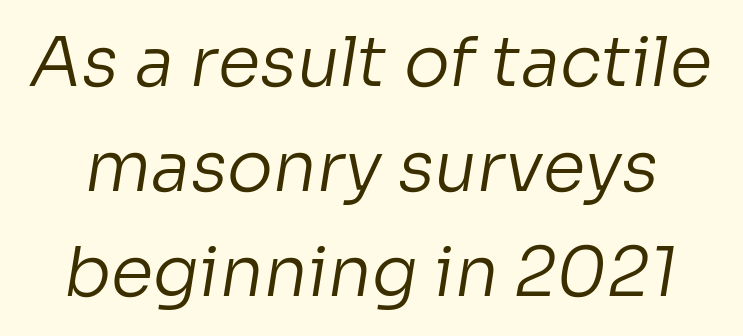
Each word holds together tightly as a unit, with standard inter-letter gaps. Do the characters align in a grid? No, the font is proportional. Descenders are the only things crossing below the line. The typesetting does not lean heavy: it is not bold.
